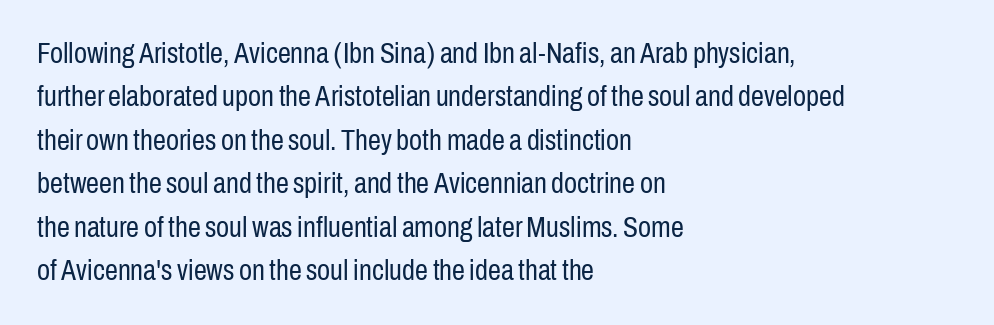
{"serif": "no", "italic": "no", "bold": "no", "weight": "regular", "width": "condensed", "stroke_contrast": "low", "x_height": "medium", "monospaced": "no", "underline": "no", "align": "left", "line_spacing": "normal", "line_spacing_ratio": 1.5, "letter_spacing": "normal", "letter_spacing_em": 0.0, "glyph_px": 29}
